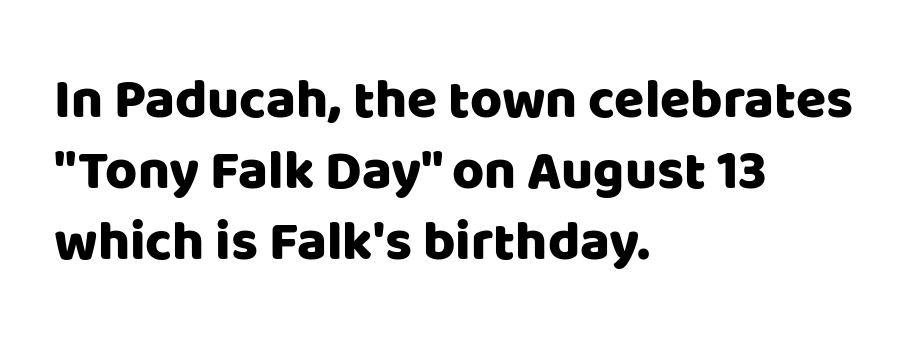
The image shows 55 px sans-serif type, upright; set left-aligned, normal line spacing (1.29x), normal letter spacing, not underlined; low stroke contrast and a large x-height.
